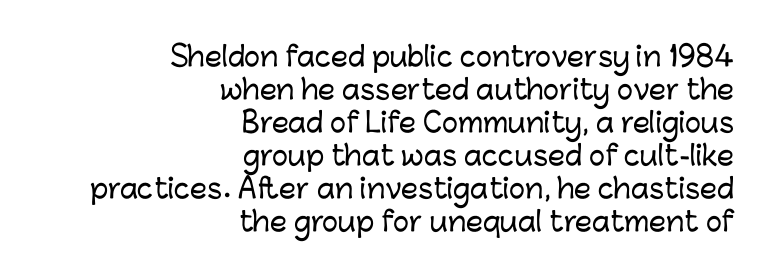
{"italic": "no", "underline": "no", "align": "right", "line_spacing_ratio": 1.22, "letter_spacing": "normal", "letter_spacing_em": 0.0, "glyph_px": 27}
